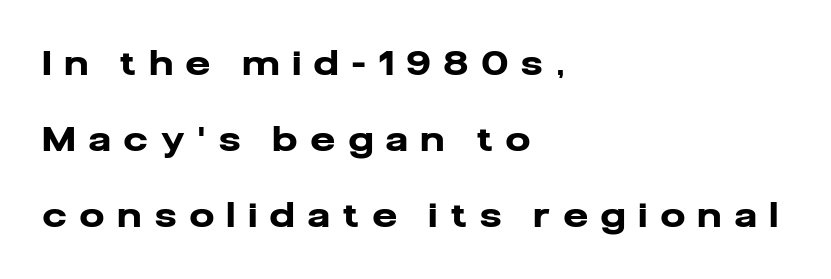
{"serif": "no", "italic": "no", "bold": "yes", "weight": "heavy", "width": "normal", "stroke_contrast": "low", "x_height": "medium", "monospaced": "no", "underline": "no", "align": "left", "line_spacing": "loose", "line_spacing_ratio": 2.23, "letter_spacing": "wide", "letter_spacing_em": 0.41, "glyph_px": 34}
